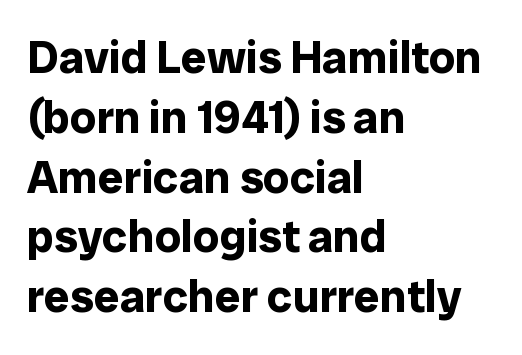
Is the letter spacing exaggerated? No — it looks like the ordinary default. Reading down the block, your eye returns to a fixed left position each line. Proportional: the letters do not fall into vertical columns. A typesetter would call this leading conventional body-copy spacing. The characters display no serif detailing; their extremities are plain.
